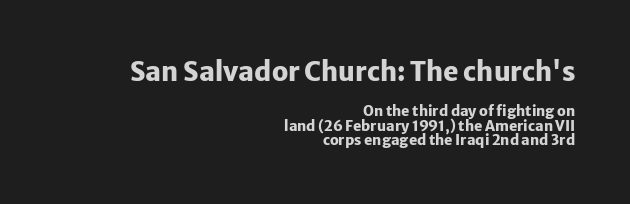
Q: Is the text bold? A: Yes.
Q: Is the text italic (slanted)? A: No, it is upright.
Q: Is the text underlined? A: No.
Q: How is the paragraph aligned? A: Right-aligned.
Q: Is the spacing between letters normal or unusually wide? A: Normal.
Q: Is the spacing between lines tight, normal or loose? A: Tight.
Q: Which block of text is set in a larger size, the first (top) or the second (bottom)? A: The first (top) one.
